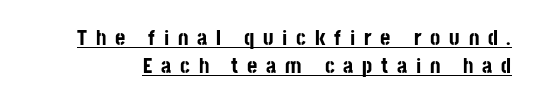
Underlining? Definitely there. The block of text has a typical density, with ordinary space between rows. Characters follow at a spacing far wider than the type designer built in. The rendering uses a bold face; every stroke is thick and dark. Upright lettering throughout.
